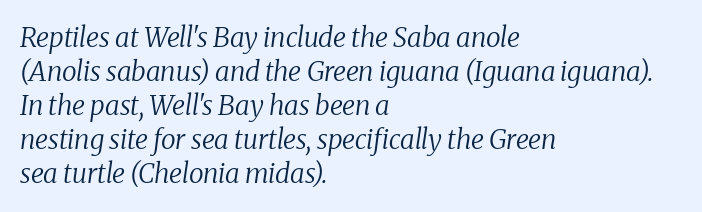
The image shows 27 px text type, italic (leaning right); set left-aligned, normal line spacing (1.26x), normal letter spacing, not underlined.
